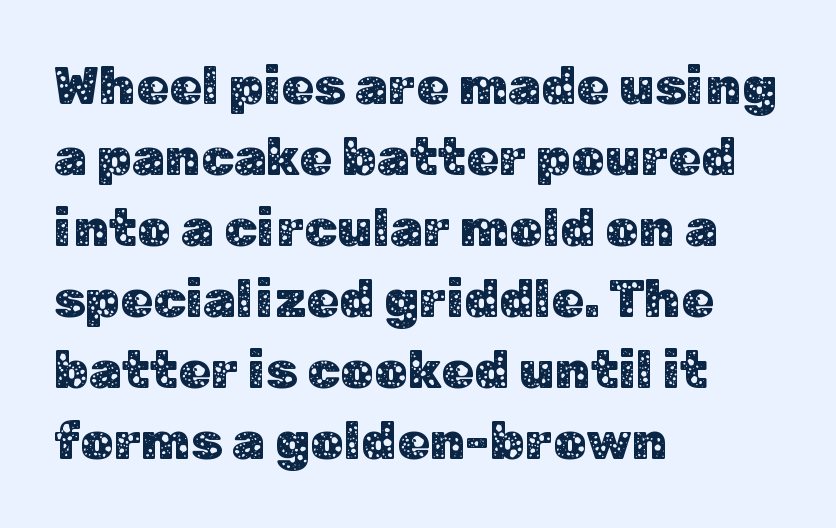
{"serif": "no", "italic": "no", "width": "normal", "stroke_contrast": "low", "x_height": "medium", "monospaced": "no", "underline": "no", "align": "left", "line_spacing": "normal", "line_spacing_ratio": 1.34, "letter_spacing": "normal", "letter_spacing_em": 0.0, "glyph_px": 53}
